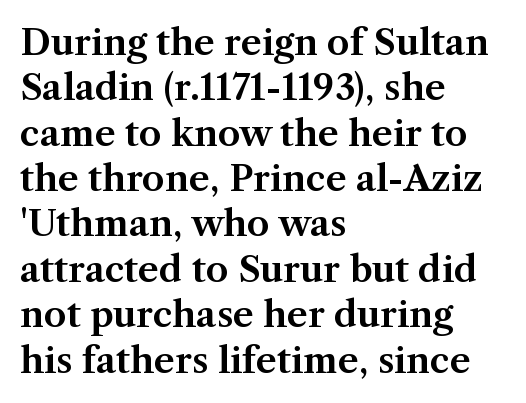
The image shows 36 px serif type, upright; set left-aligned, normal line spacing (1.26x), normal letter spacing, not underlined; medium stroke contrast and a medium x-height.
